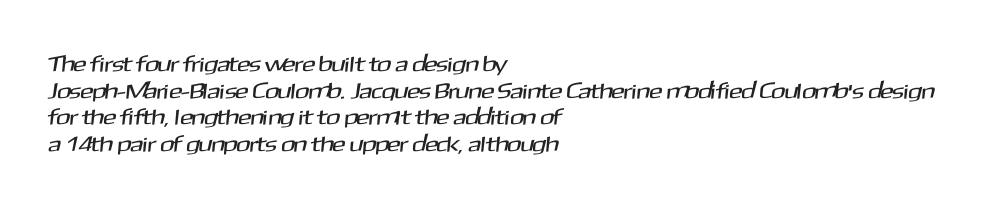
The image shows 22 px text type; set left-aligned, line spacing 1.21x, normal letter spacing, not underlined.
